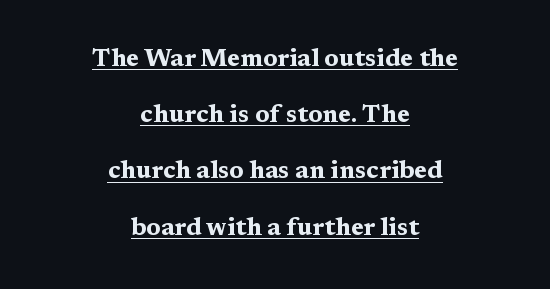
The image shows 25 px bold type, upright; set centered, loose line spacing (2.25x), normal letter spacing, underlined.
